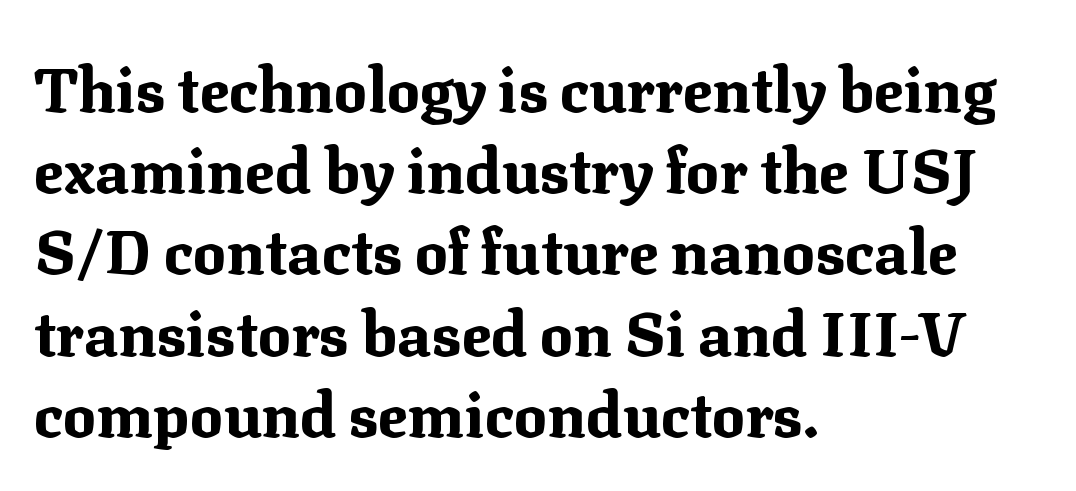
The image shows 62 px bold serif type, upright; set left-aligned, normal line spacing (1.31x), normal letter spacing, not underlined; medium stroke contrast and a medium x-height.
